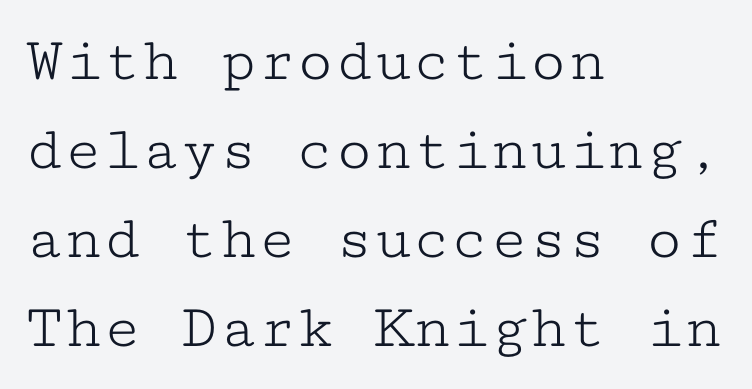
{"serif": "yes", "italic": "no", "bold": "no", "weight": "light", "width": "wide", "stroke_contrast": "low", "x_height": "medium", "monospaced": "yes", "underline": "no", "align": "left", "line_spacing": "normal", "line_spacing_ratio": 1.39, "letter_spacing": "normal", "letter_spacing_em": 0.0, "glyph_px": 64}
